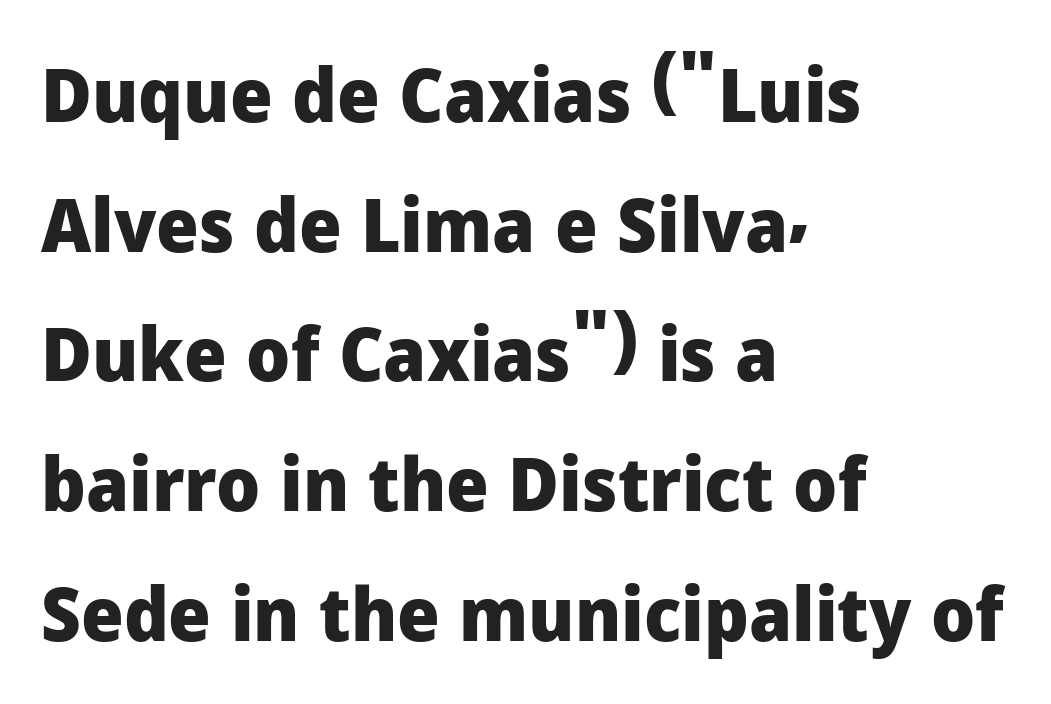
Q: Is the text bold? A: Yes.
Q: Is the text italic (slanted)? A: No, it is upright.
Q: Is the typeface a serif or a sans-serif typeface? A: Sans-serif.
Q: Is the text underlined? A: No.
Q: How is the paragraph aligned? A: Left-aligned.
Q: Is the spacing between letters normal or unusually wide? A: Normal.
Q: Width (condensed, normal, or wide)? A: Normal.
Q: Stroke contrast? A: Low.
Q: x-height? A: Medium.
Q: Monospaced? A: No.
